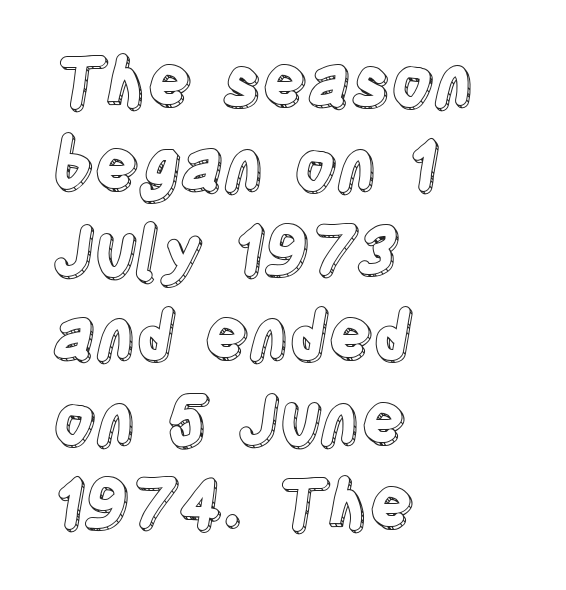
The image shows 66 px condensed type; set left-aligned, normal line spacing (1.28x), normal letter spacing, not underlined; a large x-height.
